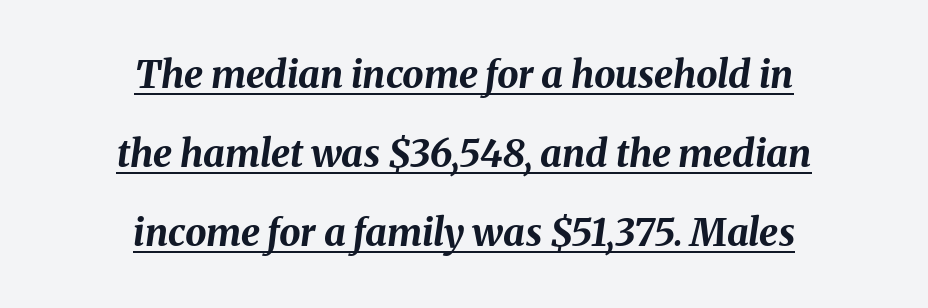
The image shows 38 px bold type, italic (leaning right); set centered, loose line spacing (2.08x), normal letter spacing, underlined; medium stroke contrast and a medium x-height.
